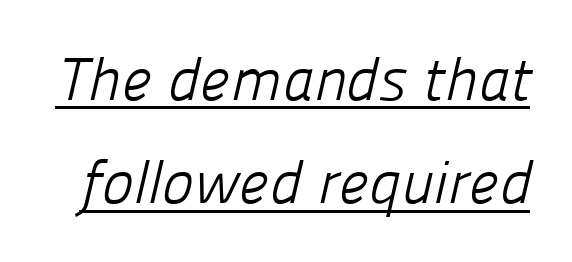
{"serif": "no", "bold": "no", "weight": "light", "width": "normal", "stroke_contrast": "low", "x_height": "medium", "monospaced": "no", "underline": "yes", "line_spacing_ratio": 1.72, "letter_spacing": "normal", "letter_spacing_em": 0.0, "glyph_px": 60}
